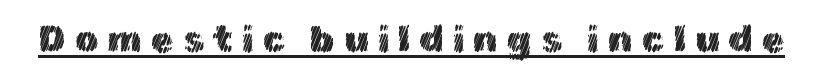
Upright lettering throughout. Underlining? Definitely there. What stands out about the letter spacing? Its width — letters are far apart. Character widths vary here, with narrow letters taking less room than wide ones.
